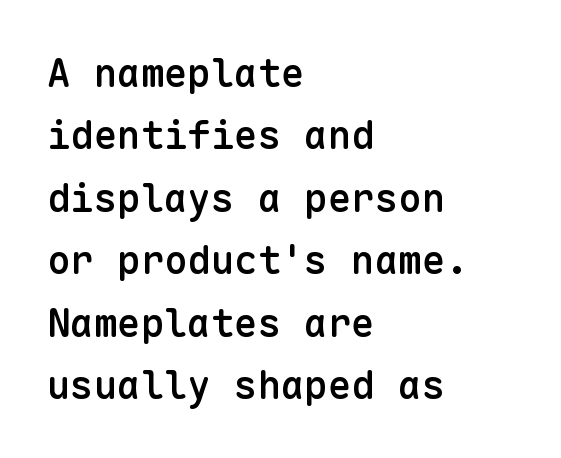
The image shows 39 px semibold sans-serif type, upright, monospaced; set left-aligned, normal line spacing (1.6x), normal letter spacing, not underlined; low stroke contrast and a medium x-height.
